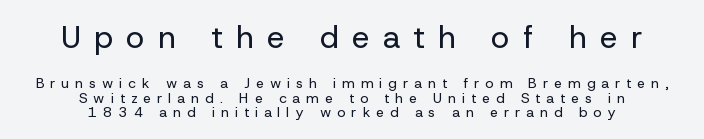
{"serif": "no", "italic": "no", "bold": "no", "weight": "regular", "width": "normal", "stroke_contrast": "low", "x_height": "medium", "monospaced": "no", "underline": "no", "align": "center", "line_spacing": "tight", "line_spacing_ratio": 1.04, "letter_spacing": "wide", "letter_spacing_em": 0.43, "larger_block": "first", "size_ratio": 2.21, "glyph_px": 31}
